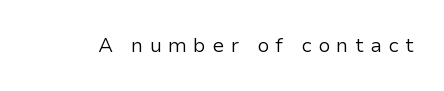
{"italic": "no", "bold": "no", "underline": "no", "letter_spacing": "wide", "letter_spacing_em": 0.31, "glyph_px": 20}
